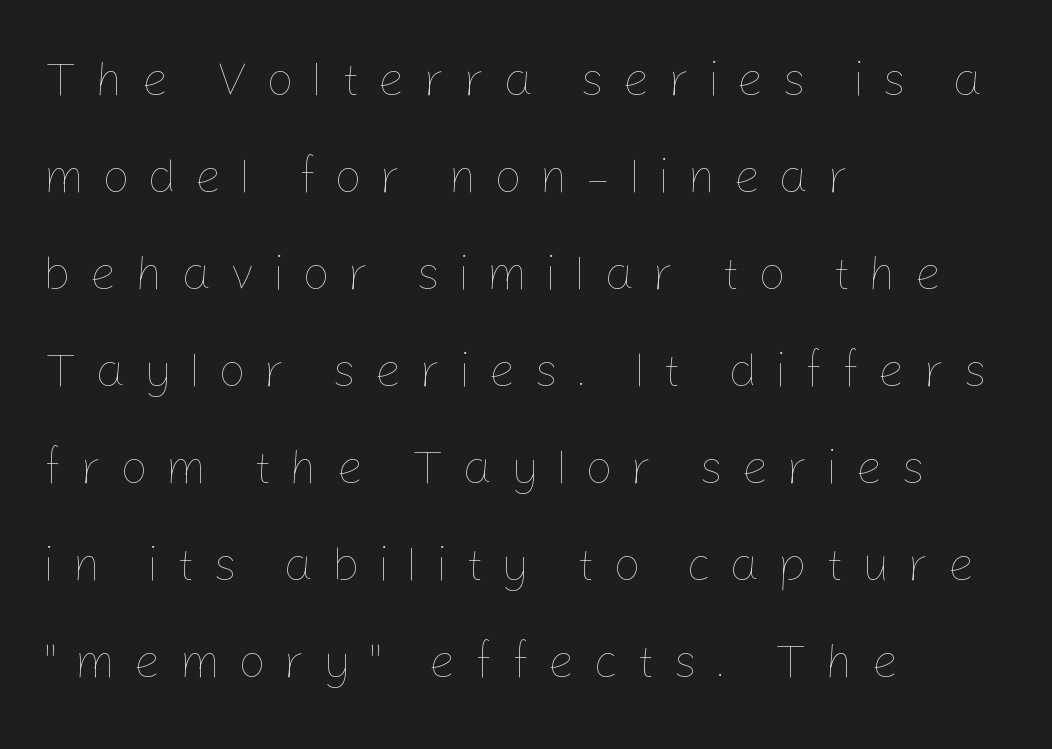
The image shows 48 px thin type, upright; set left-aligned, loose line spacing (2.02x), unusually wide letter spacing (+0.37 em), not underlined; low stroke contrast and a medium x-height.
